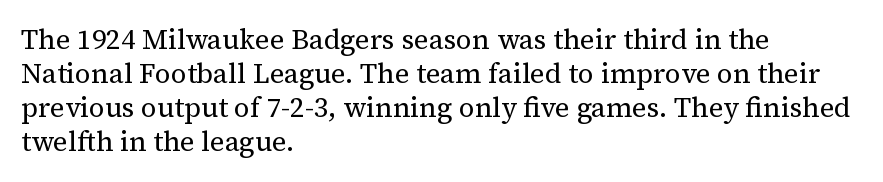
Posture: vertical. The text was rendered using a seriffed face with decorative stroke endings. Vertical stems look standard width or narrower in stroke. Nobody touched the tracking dial on this one. Leftover space on each line is placed entirely after the last word. Decoration check: the copy has no underline.
